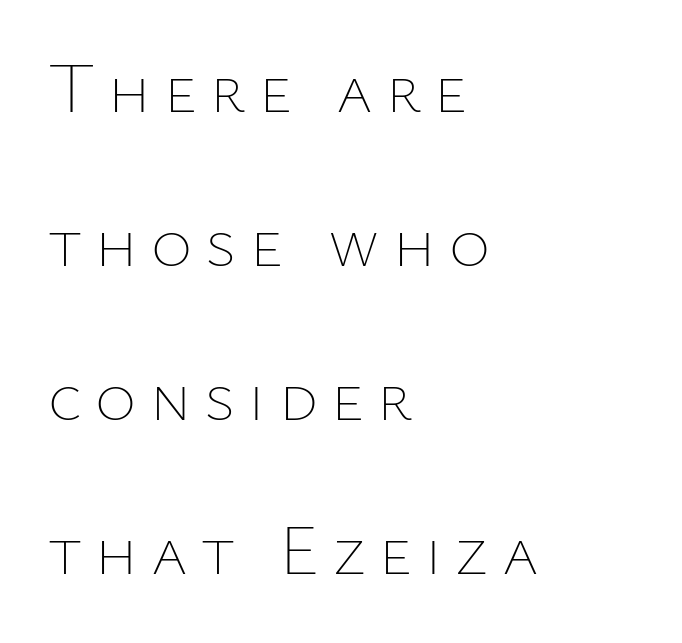
{"italic": "no", "bold": "no", "weight": "thin", "width": "normal", "stroke_contrast": "low", "x_height": "medium", "monospaced": "no", "underline": "no", "align": "left", "line_spacing": "loose", "line_spacing_ratio": 2.2, "glyph_px": 70}
